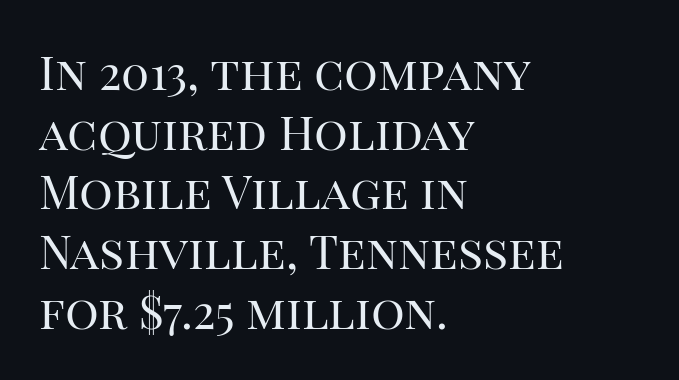
The image shows 47 px regular-weight serif type, upright; set left-aligned, normal line spacing (1.27x), normal letter spacing, not underlined; high stroke contrast and a large x-height.
